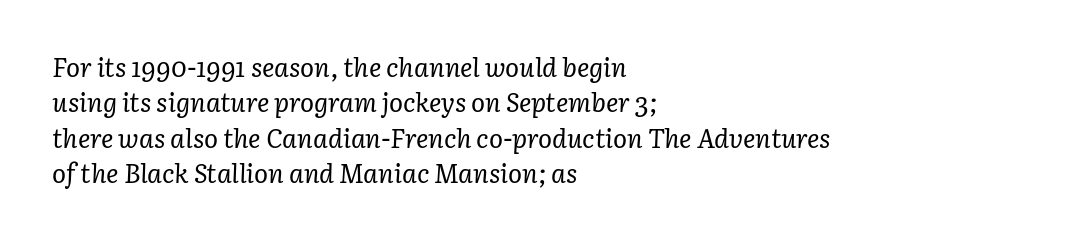
{"italic": "yes", "lean": "right", "slant_degrees": 3, "bold": "no", "underline": "no", "align": "left", "line_spacing": "normal", "line_spacing_ratio": 1.36, "letter_spacing": "normal", "letter_spacing_em": 0.0, "glyph_px": 26}
